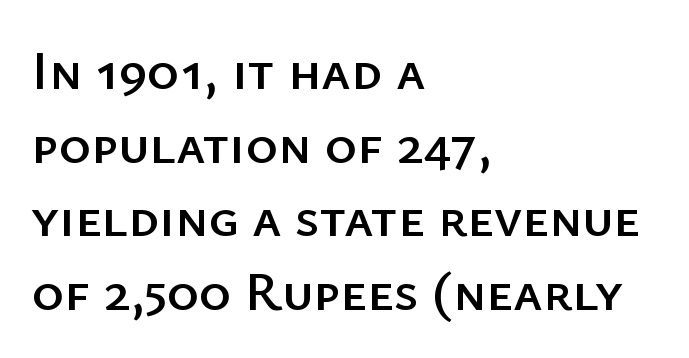
Default kerning and tracking; the words read as compact shapes. The ragged edge is on the right, which tells us the setting is flush left. The rendering shows plain stroke endings on the letterforms — a sans-serif design. The type sits square on the baseline with zero lean.
